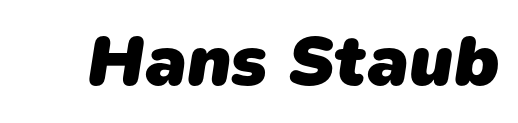
Q: Is the text bold? A: Yes.
Q: Is the typeface a serif or a sans-serif typeface? A: Sans-serif.
Q: Is the text underlined? A: No.
Q: Is the spacing between letters normal or unusually wide? A: Normal.
Q: Width (condensed, normal, or wide)? A: Normal.
Q: Stroke contrast? A: Low.
Q: x-height? A: Medium.
Q: Monospaced? A: No.
